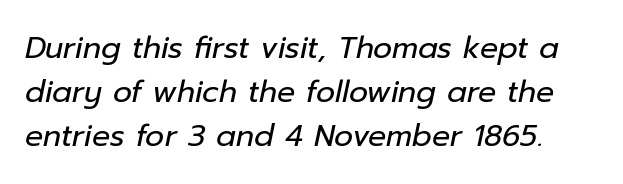
The image shows 30 px regular-weight type, italic (leaning right); set normal line spacing (1.46x), normal letter spacing, not underlined; low stroke contrast and a medium x-height.
